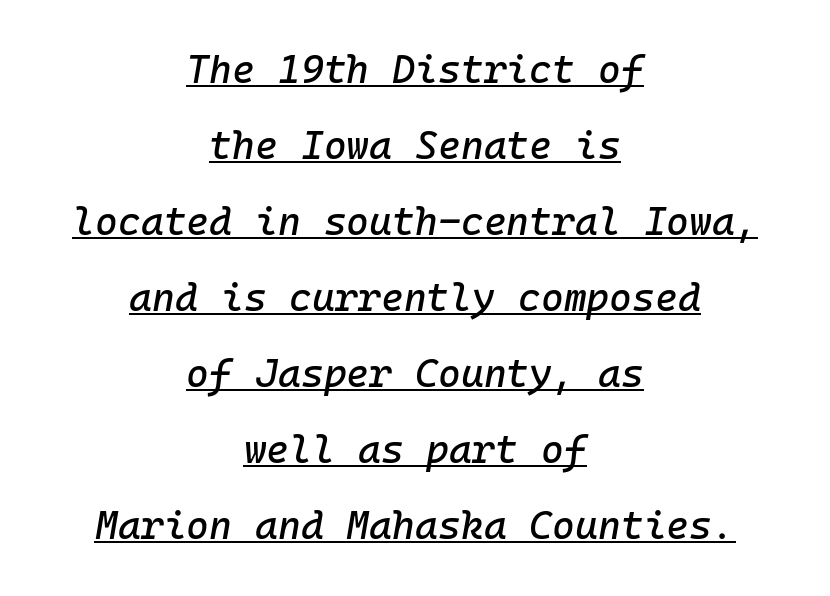
Q: Is the text italic (slanted)? A: Yes, it leans right by about 10 degrees.
Q: Is the text underlined? A: Yes.
Q: How is the paragraph aligned? A: Centered.
Q: Is the spacing between letters normal or unusually wide? A: Normal.
Q: Is the spacing between lines tight, normal or loose? A: Loose.
Q: Width (condensed, normal, or wide)? A: Normal.
Q: Stroke contrast? A: Low.
Q: x-height? A: Medium.
Q: Monospaced? A: Yes.
